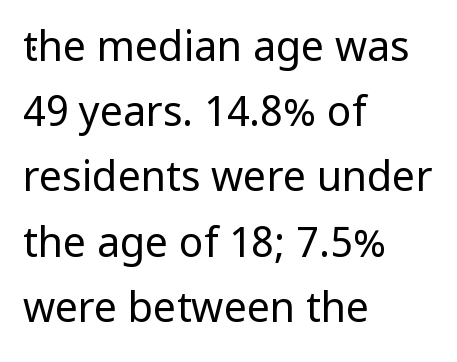
Q: Is the text bold? A: No.
Q: Is the text italic (slanted)? A: No, it is upright.
Q: Is the typeface a serif or a sans-serif typeface? A: Sans-serif.
Q: Is the text underlined? A: No.
Q: How is the paragraph aligned? A: Left-aligned.
Q: Is the spacing between letters normal or unusually wide? A: Normal.
Q: Is the spacing between lines tight, normal or loose? A: Normal.
Q: Width (condensed, normal, or wide)? A: Normal.
Q: Stroke contrast? A: Low.
Q: x-height? A: Medium.
Q: Monospaced? A: No.
